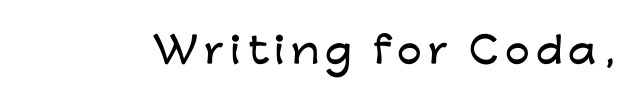
{"serif": "no", "italic": "no", "width": "wide", "stroke_contrast": "low", "x_height": "medium", "monospaced": "no", "underline": "no", "glyph_px": 35}
